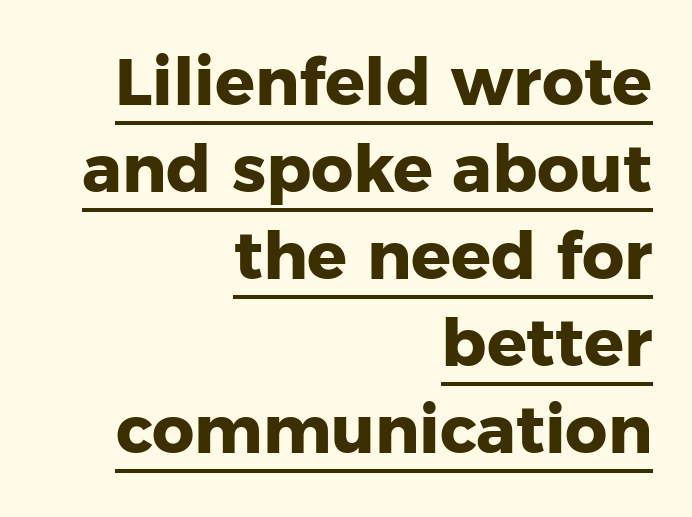
Weight check: bold — yes, fully. These lines are rendered in a variable-pitch font. A rule runs beneath these lines of type. Observe the absence of serifs on each vertical stroke in this sample.
